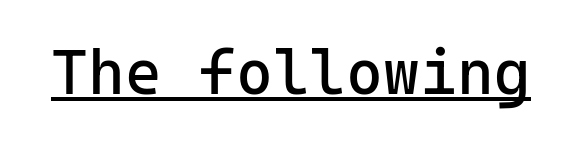
Q: Is the text bold? A: No.
Q: Is the text italic (slanted)? A: No, it is upright.
Q: Is the typeface a serif or a sans-serif typeface? A: Sans-serif.
Q: Is the text underlined? A: Yes.
Q: Is the spacing between letters normal or unusually wide? A: Normal.
Q: Width (condensed, normal, or wide)? A: Normal.
Q: Stroke contrast? A: Low.
Q: x-height? A: Medium.
